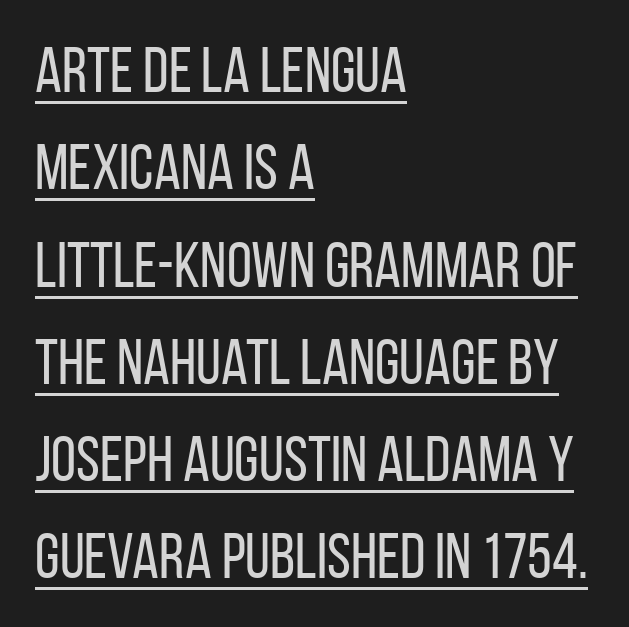
The image shows 64 px regular-weight, condensed sans-serif type, upright; set left-aligned, normal line spacing (1.52x), normal letter spacing, underlined; low stroke contrast and a large x-height.
